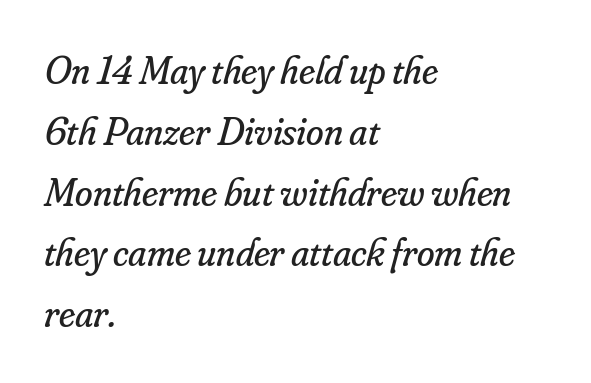
Q: Is the text bold? A: No.
Q: Is the text italic (slanted)? A: Yes, it leans right by about 16 degrees.
Q: Is the typeface a serif or a sans-serif typeface? A: Serif.
Q: Is the text underlined? A: No.
Q: How is the paragraph aligned? A: Left-aligned.
Q: Is the spacing between letters normal or unusually wide? A: Normal.
Q: Is the spacing between lines tight, normal or loose? A: Normal.
Q: Width (condensed, normal, or wide)? A: Normal.
Q: Stroke contrast? A: Low.
Q: x-height? A: Small.
Q: Monospaced? A: No.
